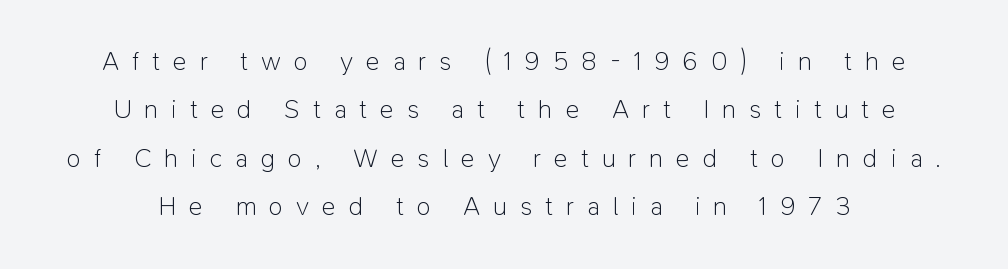
{"italic": "no", "bold": "no", "underline": "no", "line_spacing_ratio": 1.86, "letter_spacing": "wide", "letter_spacing_em": 0.5, "glyph_px": 26}
